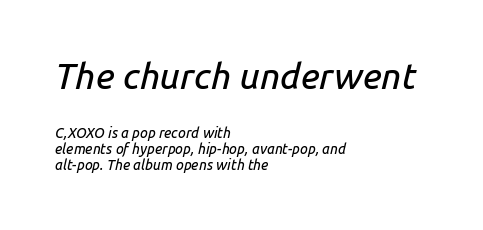
Large over small — that's the arrangement of the two blocks here. Words appear dense and cohesive because spacing is normal. Reading down the block, your eye returns to a fixed left position each line. The area under the type is left untouched. The face used here is proportionally spaced, like ordinary book or web type. Successive baselines arrive quickly, one right under another.
